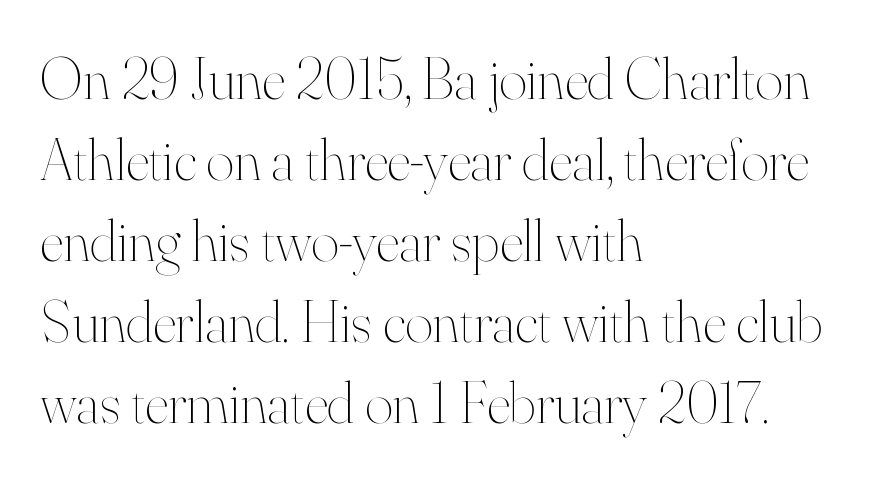
Is there any slant? The stems are plumb. The line texture is even and compact thanks to regular tracking. You could not count columns in this text — the font is proportionally spaced. This rendering uses left alignment, leaving the right contour irregular.
